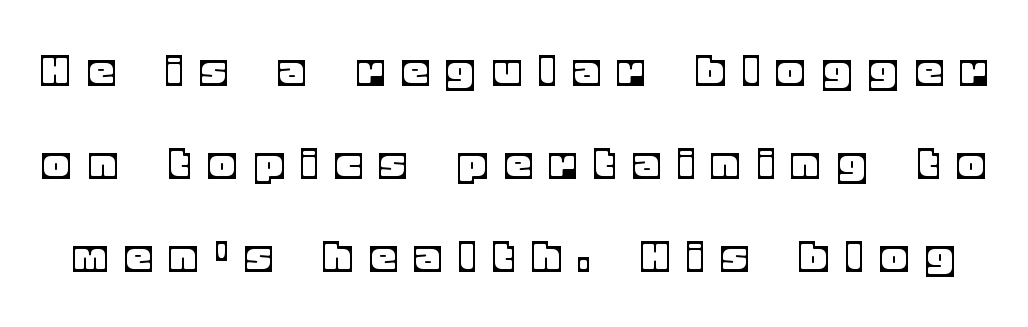
{"italic": "no", "width": "normal", "x_height": "large", "monospaced": "no", "underline": "no", "line_spacing_ratio": 1.86, "letter_spacing": "wide", "letter_spacing_em": 0.4, "glyph_px": 50}
